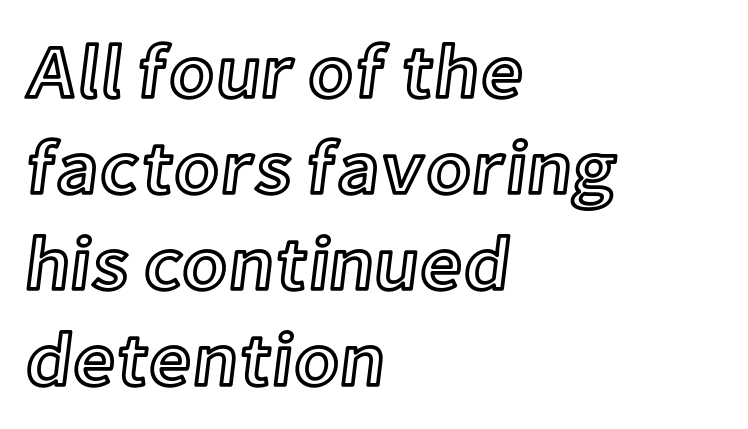
The image shows 75 px text type; set left-aligned, normal line spacing (1.28x), normal letter spacing, not underlined; a medium x-height.
